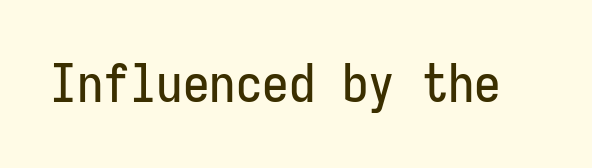
The image shows 53 px condensed sans-serif type, upright, monospaced; set normal letter spacing, not underlined; low stroke contrast and a medium x-height.
